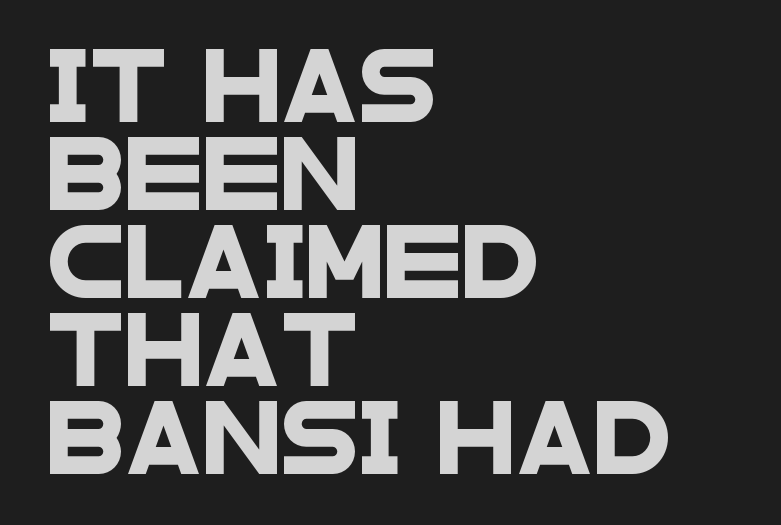
The image shows 71 px wide sans-serif type; set left-aligned, line spacing 1.24x, normal letter spacing, not underlined; low stroke contrast and a large x-height.
